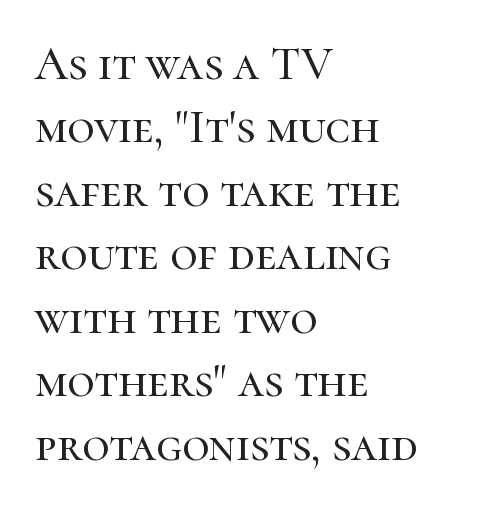
Q: Is the text italic (slanted)? A: No, it is upright.
Q: Is the typeface a serif or a sans-serif typeface? A: Serif.
Q: Is the text underlined? A: No.
Q: How is the paragraph aligned? A: Left-aligned.
Q: Is the spacing between letters normal or unusually wide? A: Normal.
Q: Is the spacing between lines tight, normal or loose? A: Normal.
Q: Width (condensed, normal, or wide)? A: Normal.
Q: Stroke contrast? A: High.
Q: x-height? A: Medium.
Q: Monospaced? A: No.
